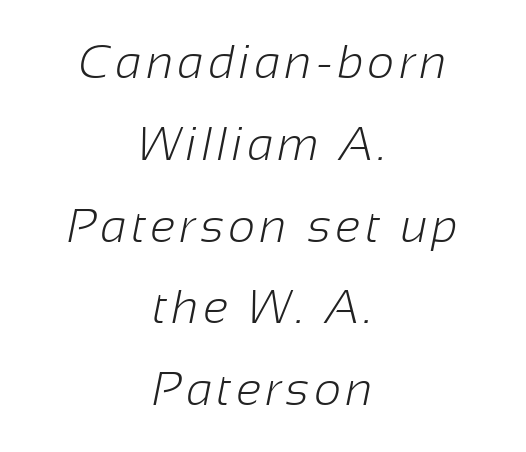
{"serif": "no", "bold": "no", "weight": "light", "width": "normal", "stroke_contrast": "low", "x_height": "medium", "monospaced": "no", "underline": "no", "align": "center", "line_spacing_ratio": 1.74, "glyph_px": 47}
